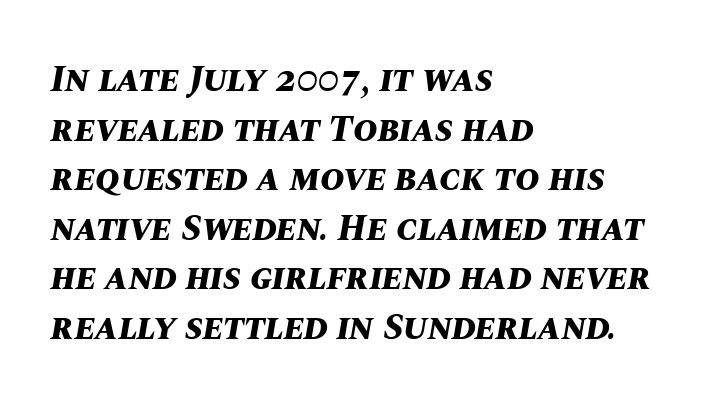
{"italic": "yes", "lean": "right", "slant_degrees": 10, "bold": "yes", "weight": "bold", "width": "normal", "stroke_contrast": "medium", "x_height": "large", "monospaced": "no", "underline": "no", "align": "left", "line_spacing": "normal", "line_spacing_ratio": 1.34, "letter_spacing": "normal", "letter_spacing_em": 0.0, "glyph_px": 37}
